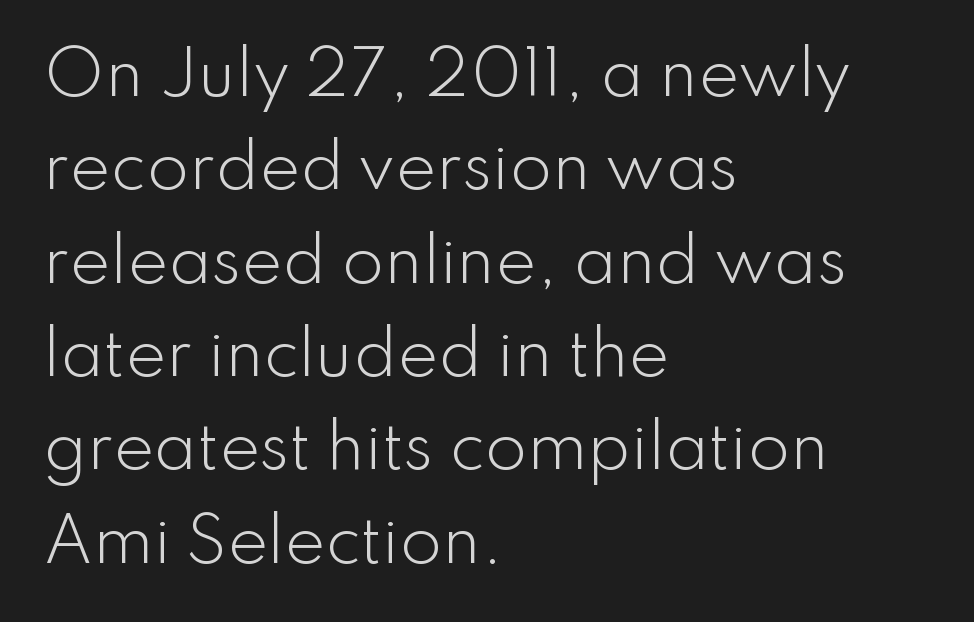
Reading down the block, your eye returns to a fixed left position each line. Nobody touched the tracking dial on this one. Stroke mass is kept to a normal reading level or below. The glyphs in this specimen are sans serif. The letters advance in unequal steps, a hallmark of proportional type.
